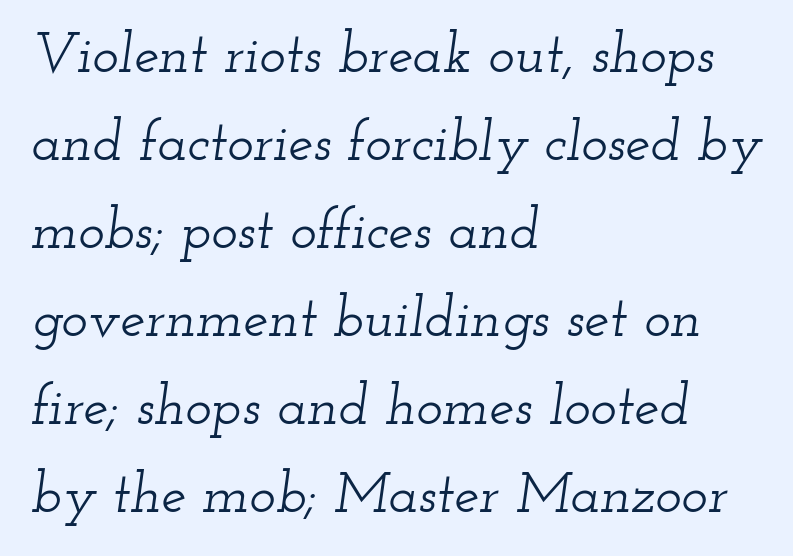
Decoration check: the copy has no underline. The horizontal fit of the characters is conventional and even. In terms of letterform style, serifs are clearly present. Line starts are locked; line ends wander. Vertical spacing — default.
